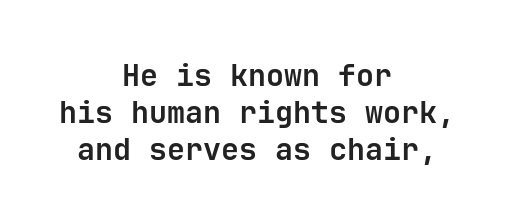
The image shows 30 px bold sans-serif type, upright, monospaced; set centered, line spacing 1.23x, normal letter spacing, not underlined; low stroke contrast and a medium x-height.
